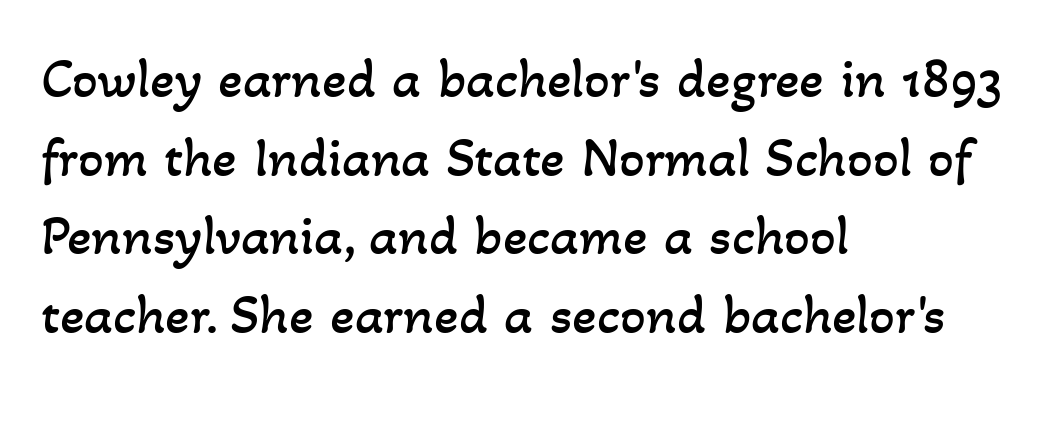
{"bold": "no", "weight": "regular", "width": "normal", "stroke_contrast": "low", "x_height": "small", "monospaced": "no", "underline": "no", "align": "left", "line_spacing": "normal", "line_spacing_ratio": 1.38, "letter_spacing": "normal", "letter_spacing_em": 0.0, "glyph_px": 57}
